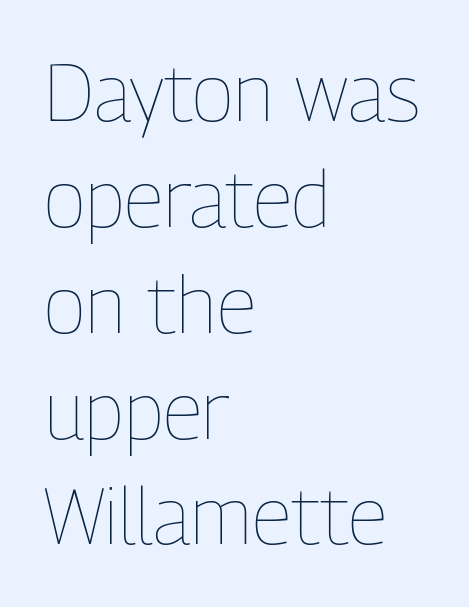
The image shows 79 px thin, condensed type, upright; set left-aligned, normal line spacing (1.34x), normal letter spacing, not underlined; low stroke contrast and a medium x-height.
